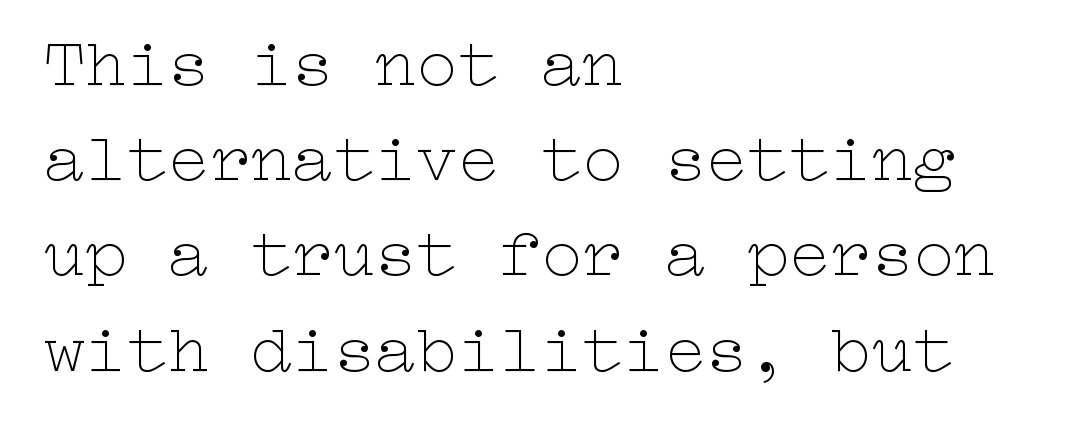
{"italic": "no", "bold": "no", "weight": "thin", "width": "wide", "stroke_contrast": "low", "x_height": "medium", "underline": "no", "align": "left", "line_spacing": "normal", "line_spacing_ratio": 1.38, "letter_spacing": "normal", "letter_spacing_em": 0.0, "glyph_px": 69}
